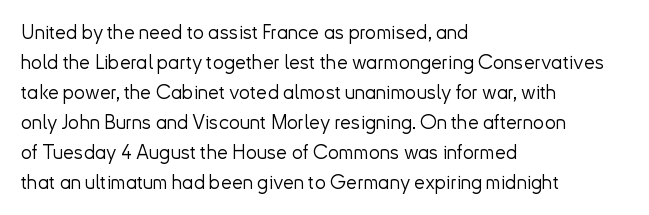
The image shows 20 px text type, upright; set left-aligned, normal line spacing (1.5x), normal letter spacing, not underlined.
